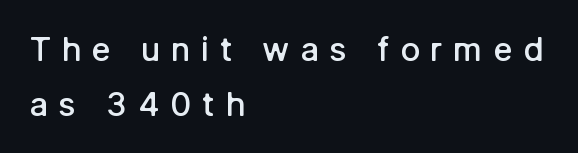
The image shows 33 px semibold sans-serif type, upright; set left-aligned, normal line spacing (1.66x), unusually wide letter spacing (+0.32 em), not underlined; low stroke contrast and a medium x-height.
